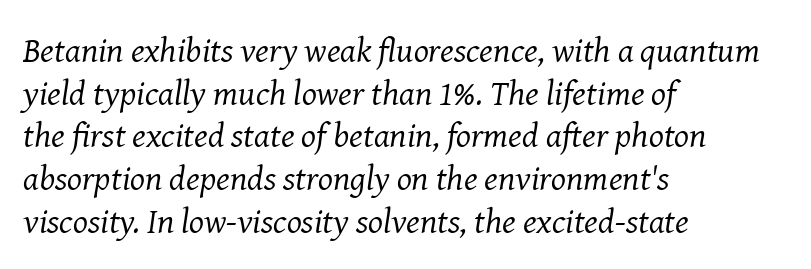
The face used here has a pronounced slope to its letters. The string is rendered with underlining switched off. Does the copy run flush right? No — it runs flush left. The font sits on the lighter half of the weight spectrum, regular included. Words appear dense and cohesive because spacing is normal. Note the varied advance widths — an 'i' is clearly narrower than an 'm'.
